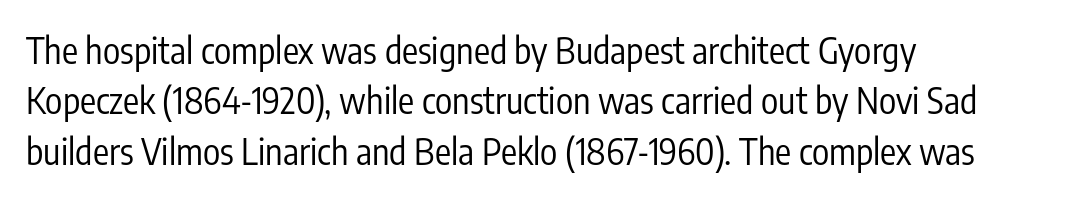
The image shows 36 px regular-weight, condensed sans-serif type, upright; set left-aligned, normal line spacing (1.4x), normal letter spacing, not underlined; low stroke contrast and a medium x-height.
